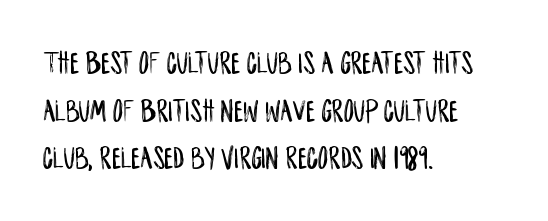
The image shows 32 px condensed sans-serif type, upright; set left-aligned, normal line spacing (1.49x), normal letter spacing, not underlined; low stroke contrast and a large x-height.
